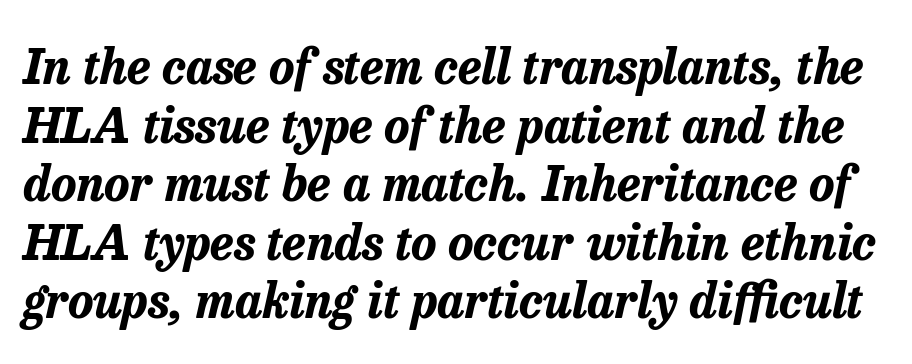
{"italic": "yes", "lean": "right", "slant_degrees": 13, "bold": "yes", "weight": "bold", "width": "normal", "stroke_contrast": "low", "x_height": "medium", "monospaced": "no", "underline": "no", "line_spacing_ratio": 1.22, "letter_spacing": "normal", "letter_spacing_em": 0.0, "glyph_px": 48}
